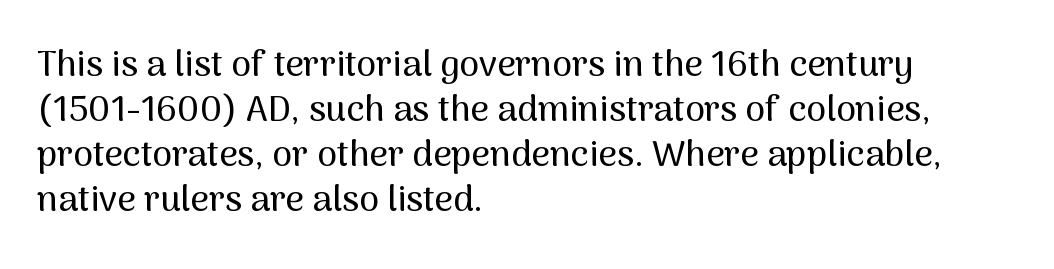
Q: Is the text italic (slanted)? A: No, it is upright.
Q: Is the typeface a serif or a sans-serif typeface? A: Sans-serif.
Q: Is the text underlined? A: No.
Q: How is the paragraph aligned? A: Left-aligned.
Q: Is the spacing between letters normal or unusually wide? A: Normal.
Q: Is the spacing between lines tight, normal or loose? A: Normal.
Q: Width (condensed, normal, or wide)? A: Normal.
Q: Stroke contrast? A: Medium.
Q: x-height? A: Medium.
Q: Monospaced? A: No.
